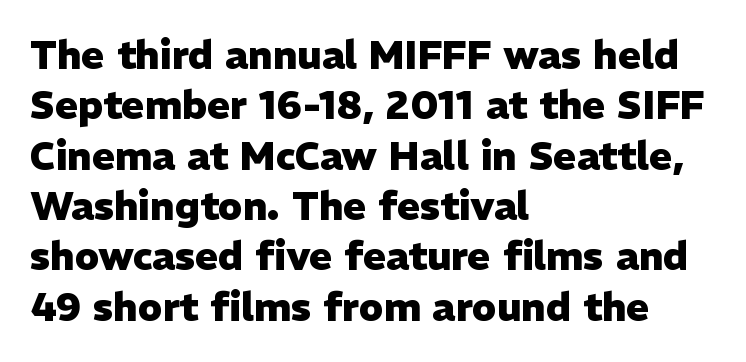
Q: Is the text bold? A: Yes.
Q: Is the text italic (slanted)? A: No, it is upright.
Q: Is the typeface a serif or a sans-serif typeface? A: Sans-serif.
Q: Is the text underlined? A: No.
Q: How is the paragraph aligned? A: Left-aligned.
Q: Is the spacing between letters normal or unusually wide? A: Normal.
Q: Is the spacing between lines tight, normal or loose? A: Normal.
Q: Width (condensed, normal, or wide)? A: Normal.
Q: Stroke contrast? A: Low.
Q: x-height? A: Medium.
Q: Monospaced? A: No.
